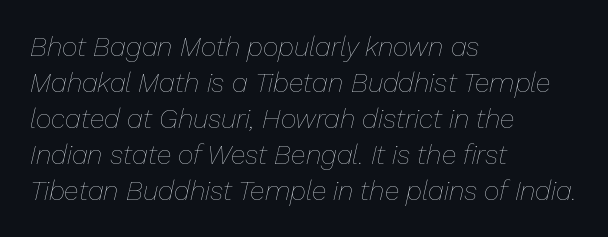
The image shows 27 px text type, italic (leaning right); set left-aligned, normal line spacing (1.33x), normal letter spacing, not underlined.
